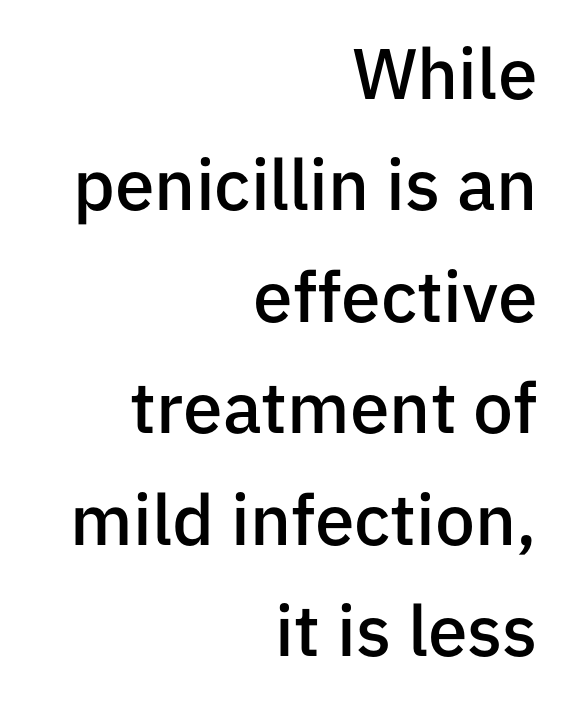
Notice how the passage keeps a crisp vertical edge on the right only. Style check: upright. Typographically, this falls in the sans-serif category. Regarding leading, the lines here are spaced in the standard way. Type without underlining.
